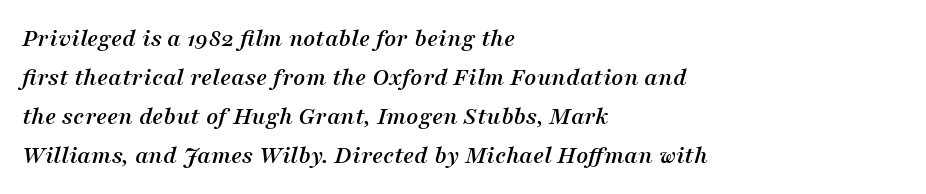
{"italic": "yes", "lean": "right", "slant_degrees": 16, "underline": "no", "align": "left", "line_spacing": "normal", "line_spacing_ratio": 1.5, "letter_spacing": "normal", "letter_spacing_em": 0.0, "glyph_px": 26}
